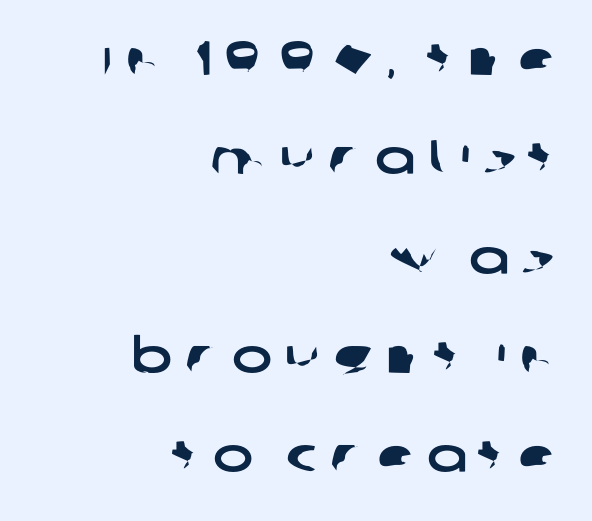
The rendering uses a large line-height, opening up the rows. Do the characters align in a grid? No, the font is proportional. Serifs: no, the terminals of the letterforms are clean. The foot of each line stays bare and open. If you drew a ruler down the right edge, every line would touch it. The letters are spread apart with noticeably loose tracking.
